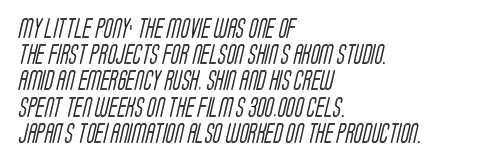
Q: Is the text underlined? A: No.
Q: How is the paragraph aligned? A: Left-aligned.
Q: Is the spacing between letters normal or unusually wide? A: Normal.
Q: Is the spacing between lines tight, normal or loose? A: Normal.
